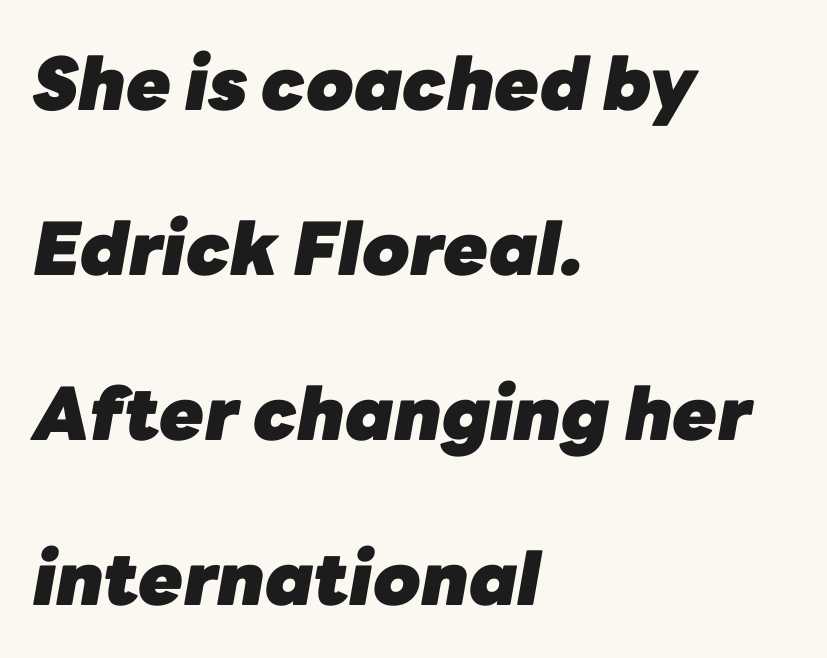
Q: Is the text bold? A: Yes.
Q: Is the text italic (slanted)? A: Yes, it leans right by about 10 degrees.
Q: Is the text underlined? A: No.
Q: How is the paragraph aligned? A: Left-aligned.
Q: Is the spacing between letters normal or unusually wide? A: Normal.
Q: Is the spacing between lines tight, normal or loose? A: Loose.
Q: Width (condensed, normal, or wide)? A: Normal.
Q: Stroke contrast? A: Low.
Q: x-height? A: Medium.
Q: Monospaced? A: No.
